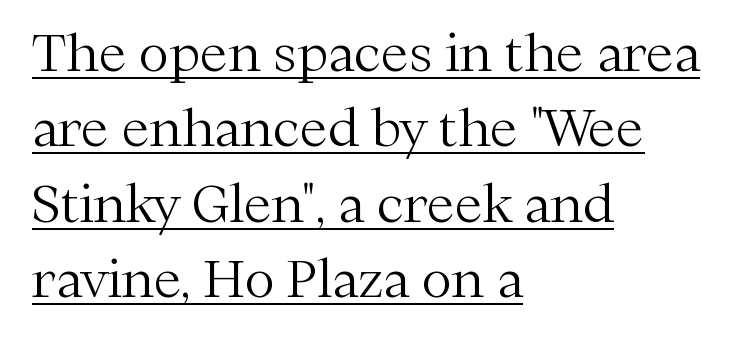
{"serif": "yes", "italic": "no", "bold": "no", "weight": "light", "width": "normal", "stroke_contrast": "medium", "x_height": "medium", "monospaced": "no", "underline": "yes", "align": "left", "line_spacing": "normal", "line_spacing_ratio": 1.48, "letter_spacing": "normal", "letter_spacing_em": 0.0, "glyph_px": 51}
